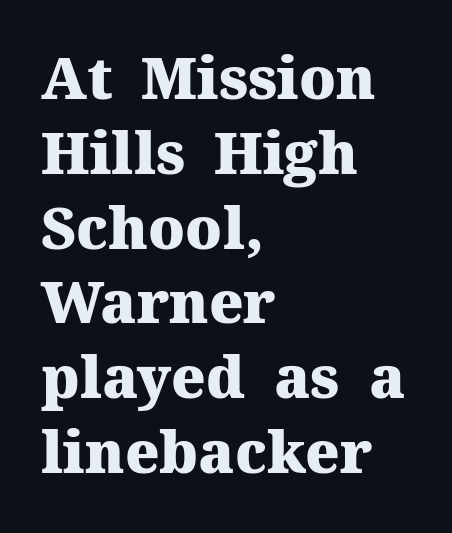
Q: Is the text bold? A: Yes.
Q: Is the text italic (slanted)? A: No, it is upright.
Q: Is the typeface a serif or a sans-serif typeface? A: Serif.
Q: Is the text underlined? A: No.
Q: How is the paragraph aligned? A: Left-aligned.
Q: Is the spacing between letters normal or unusually wide? A: Normal.
Q: Is the spacing between lines tight, normal or loose? A: Normal.
Q: Width (condensed, normal, or wide)? A: Normal.
Q: Stroke contrast? A: Medium.
Q: x-height? A: Medium.
Q: Monospaced? A: No.
